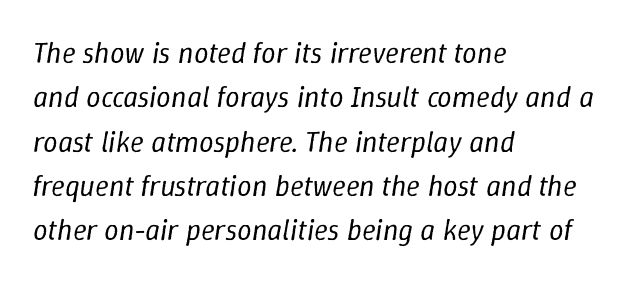
Q: Is the text bold? A: No.
Q: Is the text italic (slanted)? A: Yes, it leans right by about 9 degrees.
Q: Is the text underlined? A: No.
Q: How is the paragraph aligned? A: Left-aligned.
Q: Is the spacing between letters normal or unusually wide? A: Normal.
Q: Is the spacing between lines tight, normal or loose? A: Normal.
Q: Width (condensed, normal, or wide)? A: Normal.
Q: Stroke contrast? A: Low.
Q: x-height? A: Medium.
Q: Monospaced? A: No.
